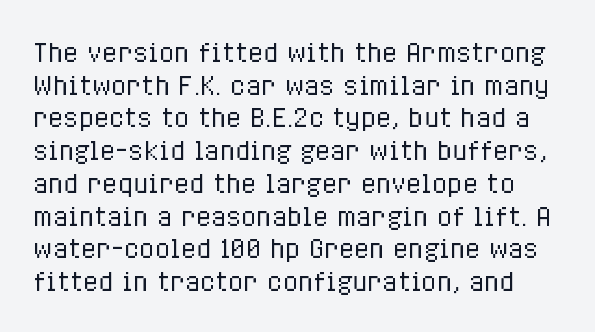
Q: Is the text bold? A: No.
Q: Is the text italic (slanted)? A: No, it is upright.
Q: Is the text underlined? A: No.
Q: Is the spacing between letters normal or unusually wide? A: Normal.
Q: Is the spacing between lines tight, normal or loose? A: Normal.
